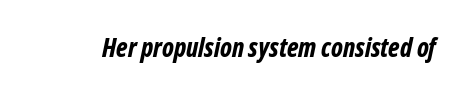
Notice how thick the strokes are: this is what a full bold looks like. Default kerning and tracking; the words read as compact shapes. The words here are not underlined. Slanted lettering throughout.
